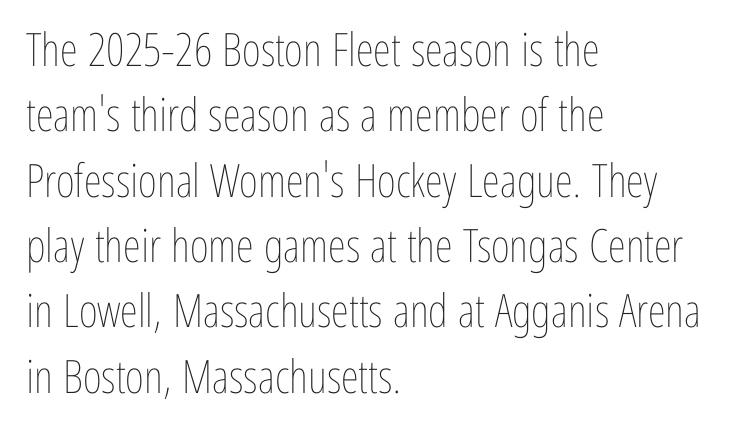
Q: Is the text bold? A: No.
Q: Is the text italic (slanted)? A: No, it is upright.
Q: Is the text underlined? A: No.
Q: How is the paragraph aligned? A: Left-aligned.
Q: Is the spacing between letters normal or unusually wide? A: Normal.
Q: Is the spacing between lines tight, normal or loose? A: Normal.
Q: Width (condensed, normal, or wide)? A: Condensed.
Q: Stroke contrast? A: Low.
Q: x-height? A: Medium.
Q: Monospaced? A: No.
